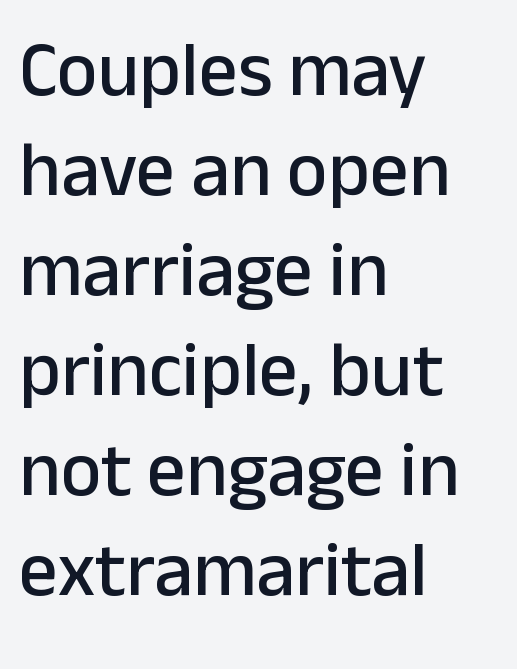
Q: Is the text italic (slanted)? A: No, it is upright.
Q: Is the typeface a serif or a sans-serif typeface? A: Sans-serif.
Q: Is the text underlined? A: No.
Q: How is the paragraph aligned? A: Left-aligned.
Q: Is the spacing between letters normal or unusually wide? A: Normal.
Q: Is the spacing between lines tight, normal or loose? A: Normal.
Q: Width (condensed, normal, or wide)? A: Normal.
Q: Stroke contrast? A: Low.
Q: x-height? A: Medium.
Q: Monospaced? A: No.
